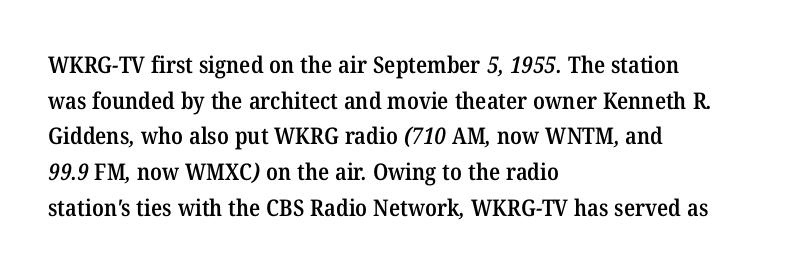
{"bold": "semi", "underline": "no", "align": "left", "line_spacing": "normal", "line_spacing_ratio": 1.55, "letter_spacing": "normal", "letter_spacing_em": 0.0, "glyph_px": 23}
